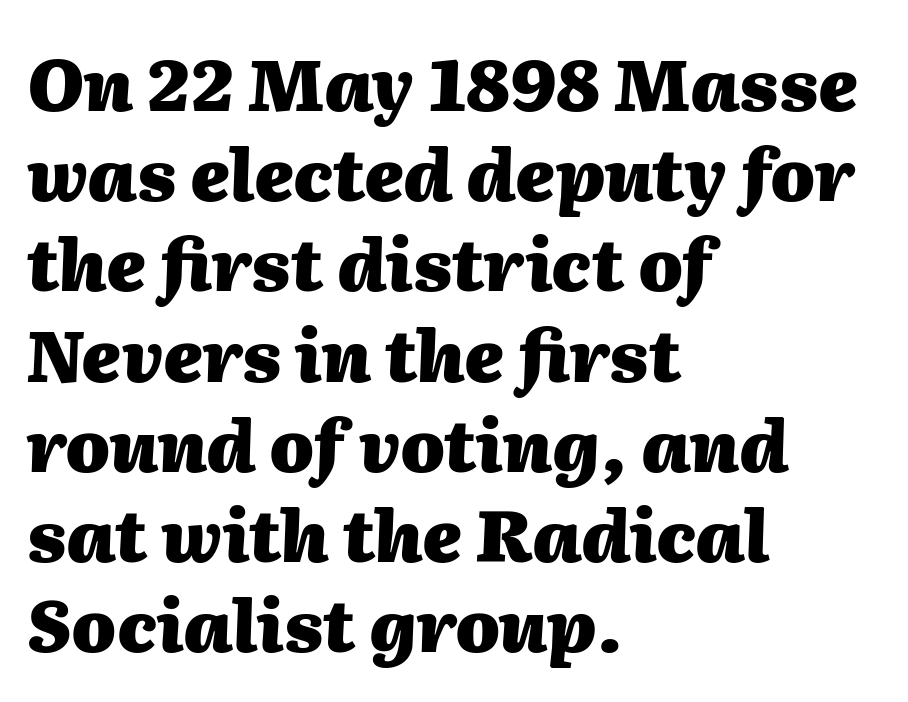
Q: Is the text bold? A: Yes.
Q: Is the text italic (slanted)? A: Yes, it leans right by about 2 degrees.
Q: Is the text underlined? A: No.
Q: How is the paragraph aligned? A: Left-aligned.
Q: Is the spacing between letters normal or unusually wide? A: Normal.
Q: Is the spacing between lines tight, normal or loose? A: Normal.
Q: Width (condensed, normal, or wide)? A: Normal.
Q: Stroke contrast? A: Medium.
Q: x-height? A: Medium.
Q: Monospaced? A: No.
